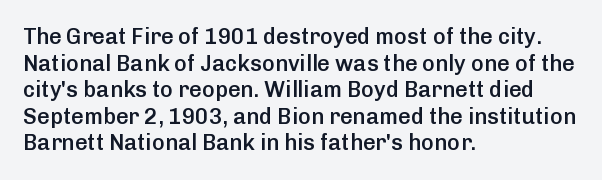
{"italic": "no", "bold": "semi", "underline": "no", "align": "left", "line_spacing_ratio": 1.21, "letter_spacing": "normal", "letter_spacing_em": 0.0, "glyph_px": 22}
